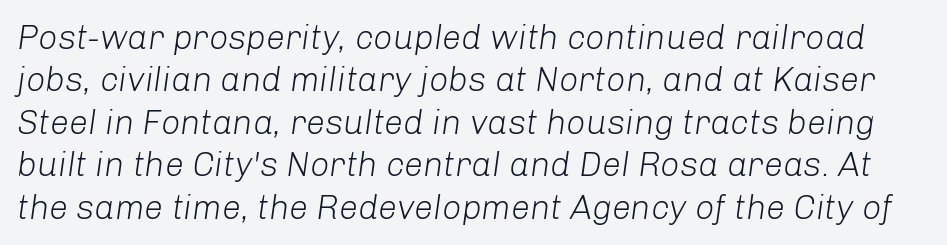
The passage shown is typed in a proportional face where columns would drift. Glance below the letters and you will spot only blank space. No extra tracking has been applied to these lines. Honestly, the row spacing looks completely unremarkable.
